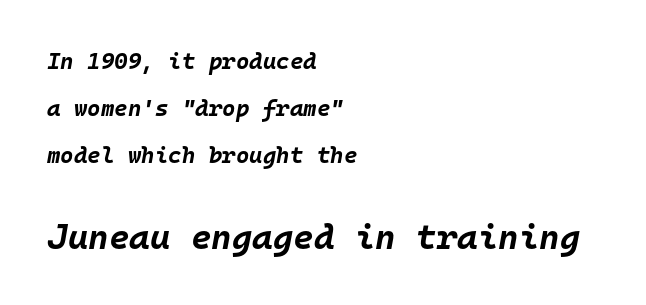
Q: Is the text bold? A: Yes.
Q: Is the text italic (slanted)? A: Yes, it leans right by about 10 degrees.
Q: Is the text underlined? A: No.
Q: How is the paragraph aligned? A: Left-aligned.
Q: Is the spacing between letters normal or unusually wide? A: Normal.
Q: Is the spacing between lines tight, normal or loose? A: Loose.
Q: Which block of text is set in a larger size, the first (top) or the second (bottom)? A: The second (bottom) one.
Q: Width (condensed, normal, or wide)? A: Normal.
Q: Stroke contrast? A: Low.
Q: x-height? A: Large.
Q: Monospaced? A: Yes.
